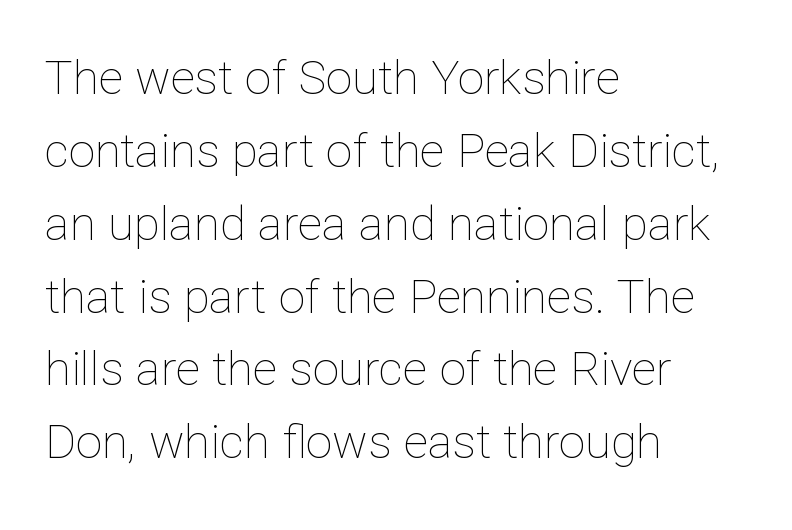
{"italic": "no", "bold": "no", "weight": "thin", "width": "normal", "stroke_contrast": "low", "x_height": "medium", "monospaced": "no", "underline": "no", "align": "left", "line_spacing": "normal", "line_spacing_ratio": 1.55, "letter_spacing": "normal", "letter_spacing_em": 0.0, "glyph_px": 47}
